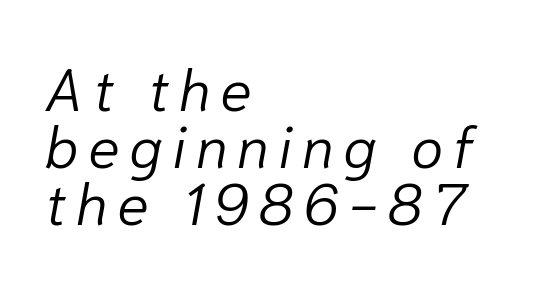
Q: Is the text bold? A: No.
Q: Is the text italic (slanted)? A: Yes, it leans right by about 10 degrees.
Q: Is the text underlined? A: No.
Q: How is the paragraph aligned? A: Left-aligned.
Q: Is the spacing between lines tight, normal or loose? A: Tight.
Q: Width (condensed, normal, or wide)? A: Normal.
Q: Stroke contrast? A: Low.
Q: x-height? A: Medium.
Q: Monospaced? A: No.
